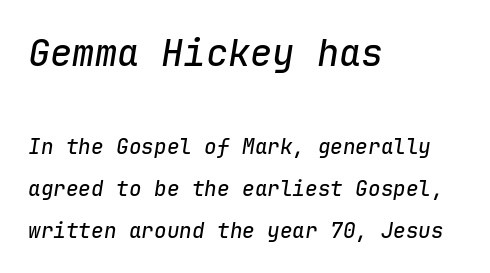
Q: Is the text italic (slanted)? A: Yes, it leans right by about 9 degrees.
Q: Is the text underlined? A: No.
Q: How is the paragraph aligned? A: Left-aligned.
Q: Is the spacing between letters normal or unusually wide? A: Normal.
Q: Is the spacing between lines tight, normal or loose? A: Loose.
Q: Which block of text is set in a larger size, the first (top) or the second (bottom)? A: The first (top) one.
Q: Width (condensed, normal, or wide)? A: Normal.
Q: Stroke contrast? A: Low.
Q: x-height? A: Medium.
Q: Monospaced? A: Yes.
